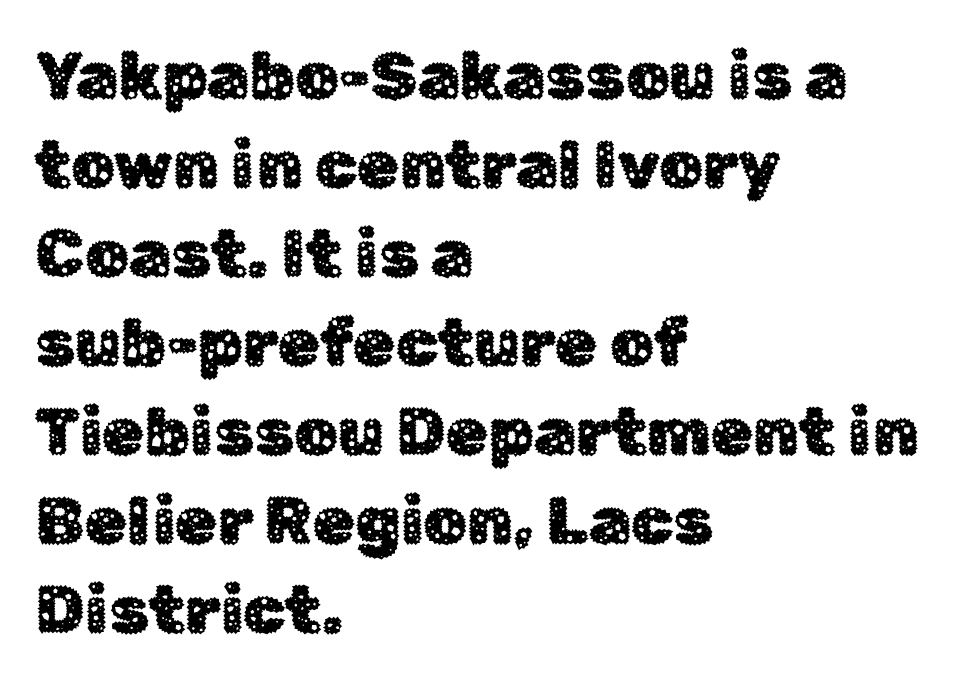
Q: Is the text italic (slanted)? A: No, it is upright.
Q: Is the typeface a serif or a sans-serif typeface? A: Sans-serif.
Q: Is the text underlined? A: No.
Q: How is the paragraph aligned? A: Left-aligned.
Q: Is the spacing between letters normal or unusually wide? A: Normal.
Q: Is the spacing between lines tight, normal or loose? A: Normal.
Q: Width (condensed, normal, or wide)? A: Normal.
Q: Stroke contrast? A: Low.
Q: x-height? A: Medium.
Q: Monospaced? A: No.
